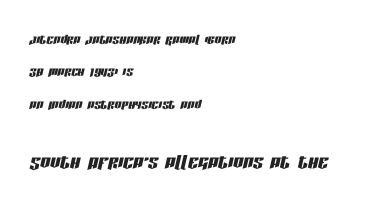
{"italic": "yes", "lean": "right", "slant_degrees": 13, "underline": "no", "align": "left", "line_spacing": "loose", "line_spacing_ratio": 1.91, "letter_spacing": "normal", "letter_spacing_em": 0.0, "larger_block": "second", "size_ratio": 1.47, "glyph_px": 25}
